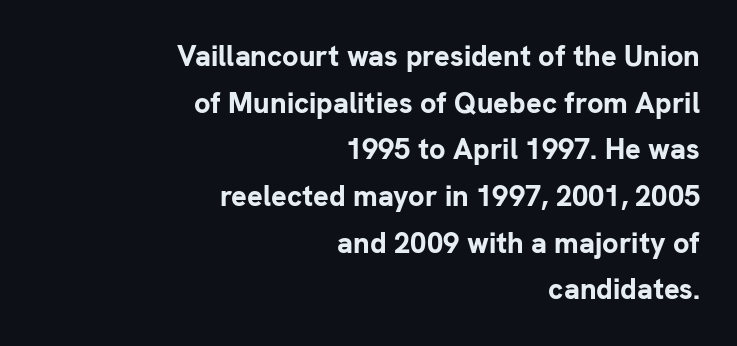
Q: Is the text bold? A: Yes.
Q: Is the text italic (slanted)? A: No, it is upright.
Q: Is the typeface a serif or a sans-serif typeface? A: Sans-serif.
Q: Is the text underlined? A: No.
Q: How is the paragraph aligned? A: Right-aligned.
Q: Is the spacing between letters normal or unusually wide? A: Normal.
Q: Is the spacing between lines tight, normal or loose? A: Normal.
Q: Width (condensed, normal, or wide)? A: Normal.
Q: Stroke contrast? A: Low.
Q: x-height? A: Medium.
Q: Monospaced? A: No.
